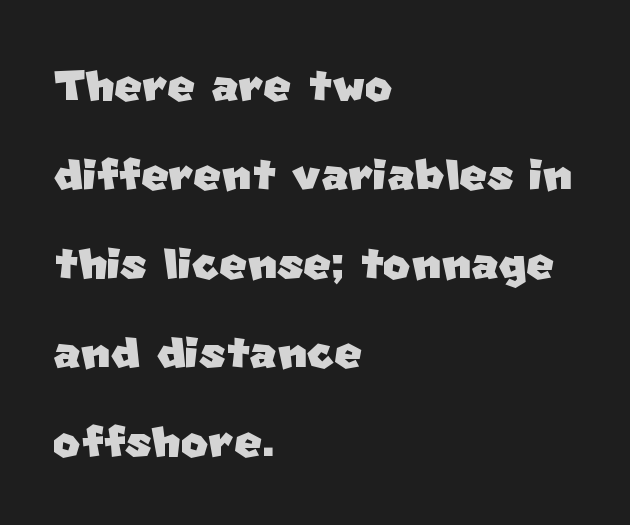
Q: Is the typeface a serif or a sans-serif typeface? A: Sans-serif.
Q: Is the text underlined? A: No.
Q: How is the paragraph aligned? A: Left-aligned.
Q: Is the spacing between letters normal or unusually wide? A: Normal.
Q: Is the spacing between lines tight, normal or loose? A: Normal.
Q: Width (condensed, normal, or wide)? A: Normal.
Q: Stroke contrast? A: Low.
Q: x-height? A: Large.
Q: Monospaced? A: No.
